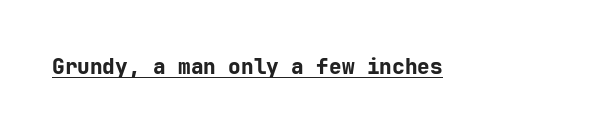
Q: Is the text bold? A: Yes.
Q: Is the text italic (slanted)? A: No, it is upright.
Q: Is the text underlined? A: Yes.
Q: Is the spacing between letters normal or unusually wide? A: Normal.
